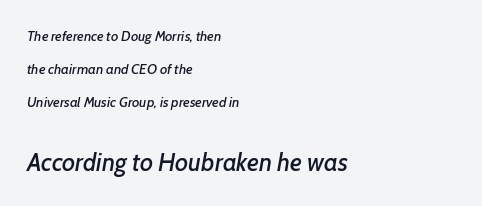
{"italic": "yes", "lean": "right", "slant_degrees": 7, "underline": "no", "align": "left", "line_spacing": "loose", "line_spacing_ratio": 2.36, "letter_spacing": "normal", "letter_spacing_em": 0.0, "larger_block": "second", "size_ratio": 1.79, "glyph_px": 25}
